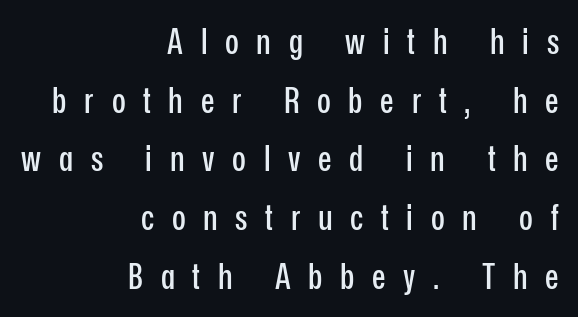
The image shows 36 px condensed sans-serif type, upright; set right-aligned, normal line spacing (1.63x), unusually wide letter spacing (+0.49 em), not underlined; low stroke contrast and a medium x-height.
